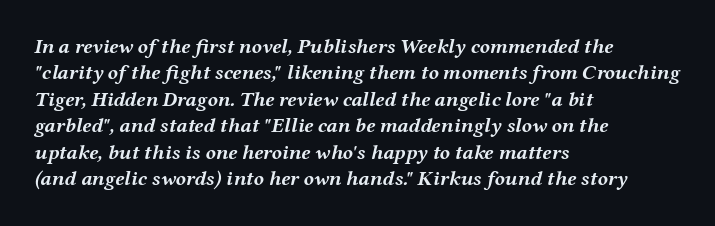
Q: Is the text bold? A: Yes.
Q: Is the text italic (slanted)? A: Yes, it leans right by about 12 degrees.
Q: Is the text underlined? A: No.
Q: How is the paragraph aligned? A: Left-aligned.
Q: Is the spacing between letters normal or unusually wide? A: Normal.
Q: Is the spacing between lines tight, normal or loose? A: Normal.
